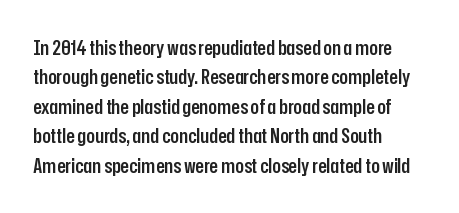
A bare baseline throughout the passage. Vertically, the passage feels balanced, rows spaced as you'd expect. Horizontal alignment here is leftward, the default for most running prose. Is the type bold? Partly — it's a semibold, heavier than regular but not fully bold.
